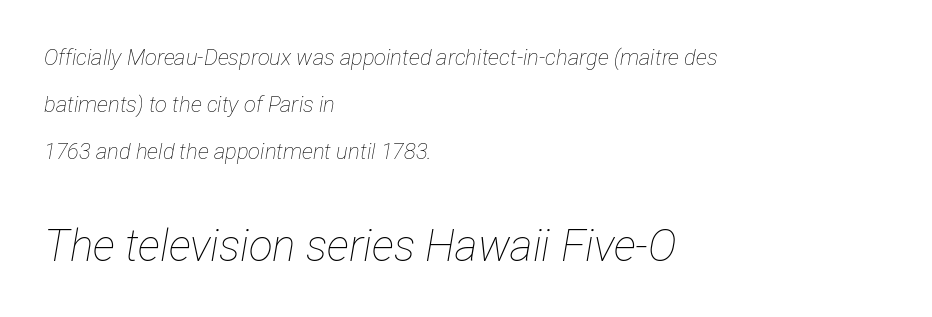
The image shows 44 px thin, condensed type, italic (leaning right); set left-aligned, loose line spacing (2.14x), normal letter spacing, not underlined; the second (bottom) block is 2.0x larger; low stroke contrast and a medium x-height.
